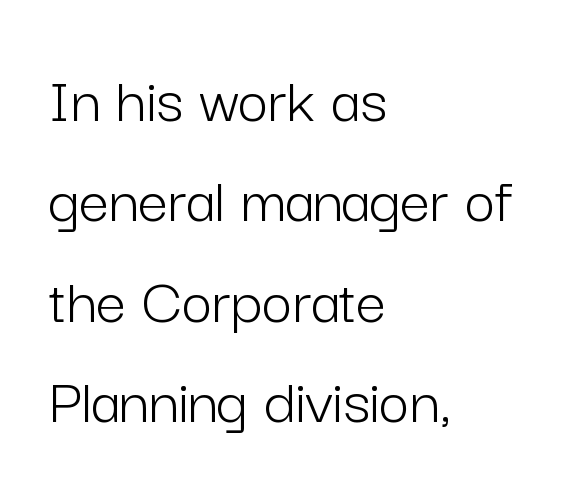
Q: Is the text bold? A: No.
Q: Is the text italic (slanted)? A: No, it is upright.
Q: Is the typeface a serif or a sans-serif typeface? A: Sans-serif.
Q: Is the text underlined? A: No.
Q: How is the paragraph aligned? A: Left-aligned.
Q: Is the spacing between letters normal or unusually wide? A: Normal.
Q: Is the spacing between lines tight, normal or loose? A: Normal.
Q: Width (condensed, normal, or wide)? A: Normal.
Q: Stroke contrast? A: Low.
Q: x-height? A: Medium.
Q: Monospaced? A: No.
